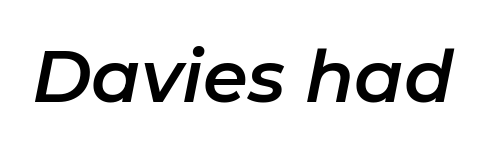
Q: Is the text italic (slanted)? A: Yes, it leans right by about 11 degrees.
Q: Is the text underlined? A: No.
Q: Is the spacing between letters normal or unusually wide? A: Normal.
Q: Width (condensed, normal, or wide)? A: Normal.
Q: Stroke contrast? A: Low.
Q: x-height? A: Medium.
Q: Monospaced? A: No.
